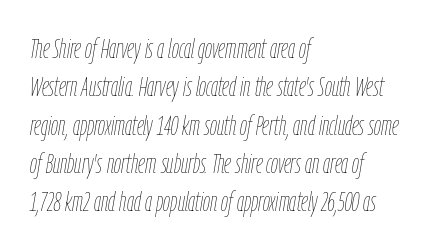
The image shows 28 px thin, condensed type, italic (leaning right); set left-aligned, normal line spacing (1.37x), normal letter spacing, not underlined; low stroke contrast and a medium x-height.
